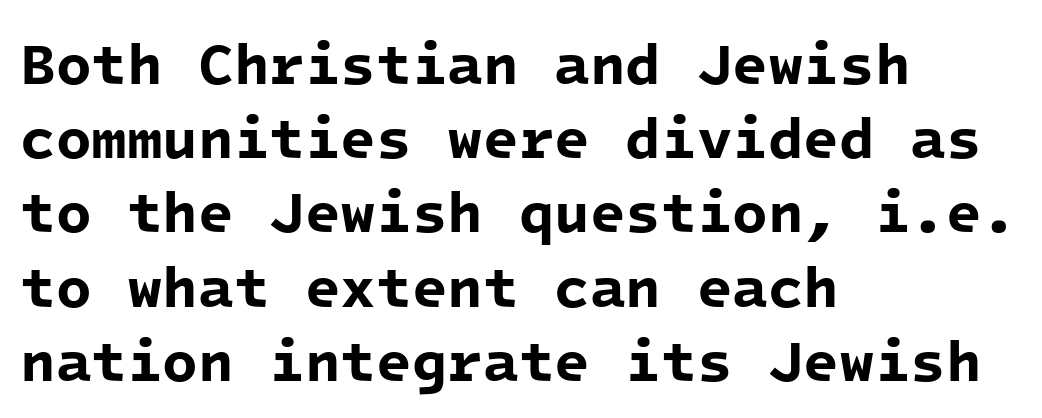
Spacing verdict: monospaced, one width for all characters. Quick note: underline off. Nothing sits at the stroke ends, so this counts as sans-serif. These lines are set flush left with a ragged right edge.
